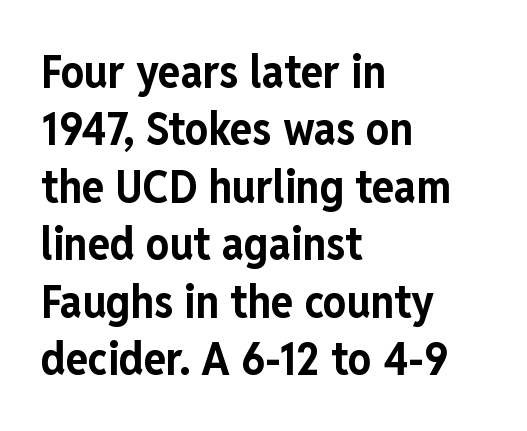
The gap between lines stays unmarked. Do the letters lean? They stand straight. Looks like regular typesetting: each glyph gets only the width it needs. The passage is arranged the way most books set body copy — flush left. Line spacing here is normal. The glyphs have the mass of a bold cut.
